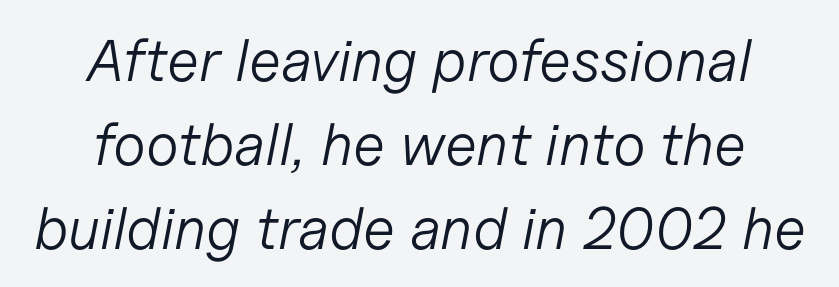
Reading down the block, each line starts at a different indent, mirrored at its end. Descenders hang freely into open space. No extra tracking has been applied to these lines. A quiet, ordinary-to-light weight characterises the typeface. Posture: slanted. Think of a printed novel: that variable character pitch is what you see here.
